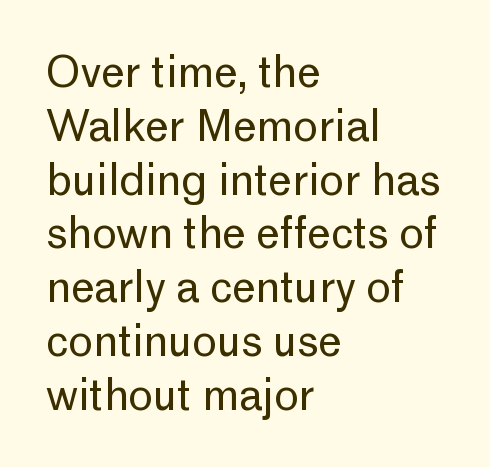
{"serif": "no", "italic": "no", "bold": "no", "weight": "regular", "width": "normal", "stroke_contrast": "low", "x_height": "medium", "monospaced": "no", "underline": "no", "align": "left", "line_spacing": "normal", "line_spacing_ratio": 1.28, "letter_spacing": "normal", "letter_spacing_em": 0.0, "glyph_px": 42}
